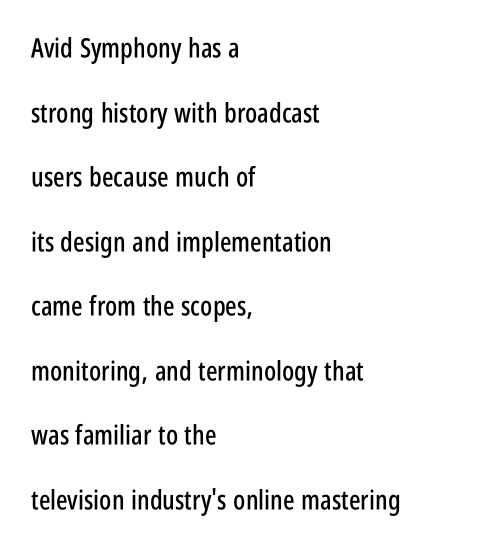
Q: Is the text italic (slanted)? A: No, it is upright.
Q: Is the text underlined? A: No.
Q: How is the paragraph aligned? A: Left-aligned.
Q: Is the spacing between letters normal or unusually wide? A: Normal.
Q: Is the spacing between lines tight, normal or loose? A: Loose.
